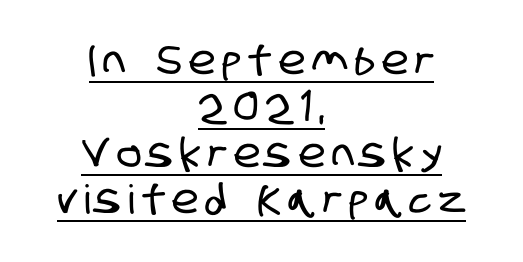
Q: Is the typeface a serif or a sans-serif typeface? A: Sans-serif.
Q: Is the text underlined? A: Yes.
Q: How is the paragraph aligned? A: Centered.
Q: Width (condensed, normal, or wide)? A: Condensed.
Q: Stroke contrast? A: Low.
Q: x-height? A: Large.
Q: Monospaced? A: No.
